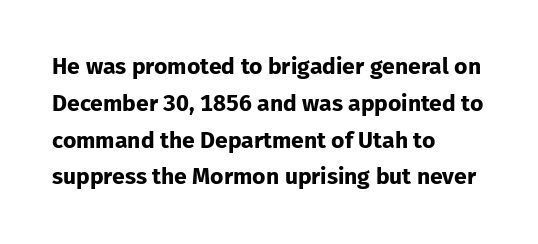
The image shows 23 px bold type, upright; set left-aligned, normal line spacing (1.6x), normal letter spacing, not underlined.
